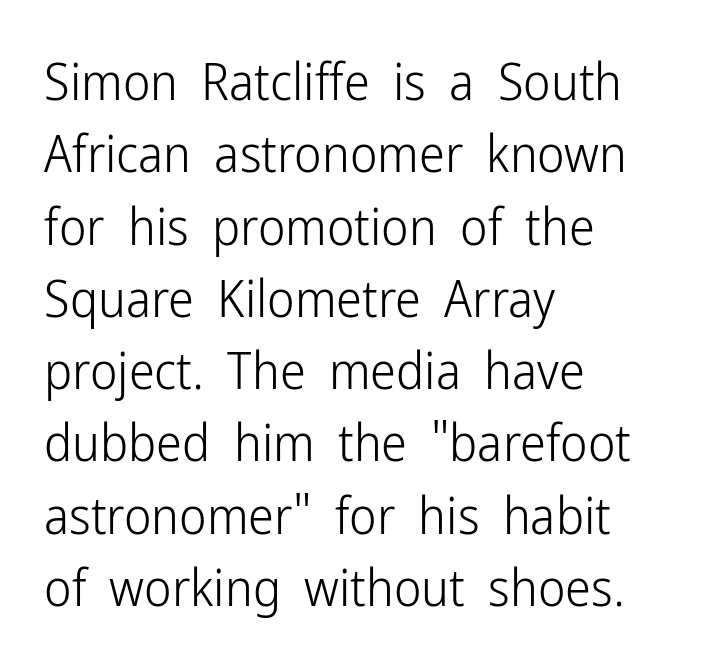
Q: Is the text bold? A: No.
Q: Is the text italic (slanted)? A: No, it is upright.
Q: Is the typeface a serif or a sans-serif typeface? A: Sans-serif.
Q: Is the text underlined? A: No.
Q: How is the paragraph aligned? A: Left-aligned.
Q: Is the spacing between letters normal or unusually wide? A: Normal.
Q: Is the spacing between lines tight, normal or loose? A: Normal.
Q: Width (condensed, normal, or wide)? A: Condensed.
Q: Stroke contrast? A: Low.
Q: x-height? A: Medium.
Q: Monospaced? A: No.
